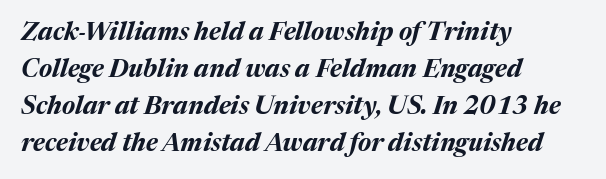
Q: Is the text bold? A: Yes.
Q: Is the text italic (slanted)? A: Yes, it leans right by about 17 degrees.
Q: Is the text underlined? A: No.
Q: How is the paragraph aligned? A: Left-aligned.
Q: Is the spacing between letters normal or unusually wide? A: Normal.
Q: Is the spacing between lines tight, normal or loose? A: Normal.
